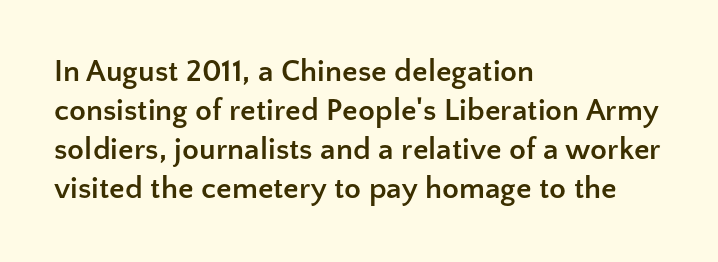
The image shows 31 px semibold sans-serif type, upright; set left-aligned, normal line spacing (1.26x), normal letter spacing, not underlined; low stroke contrast and a medium x-height.
